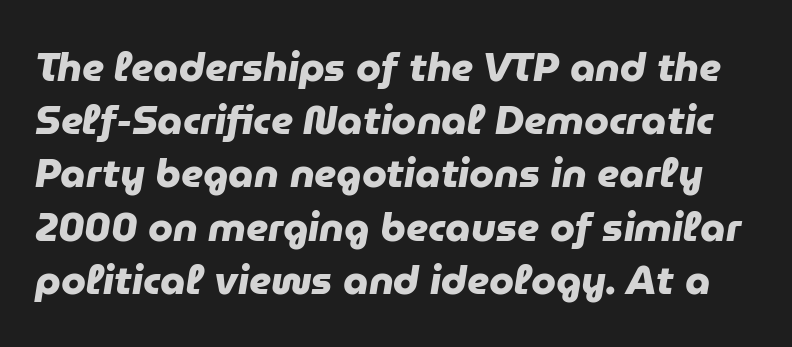
You could not count columns in this text — the font is proportionally spaced. A bare baseline throughout the passage. Grotesque or geometric, the face here clearly has no serifs. The designer left line spacing at the default.
